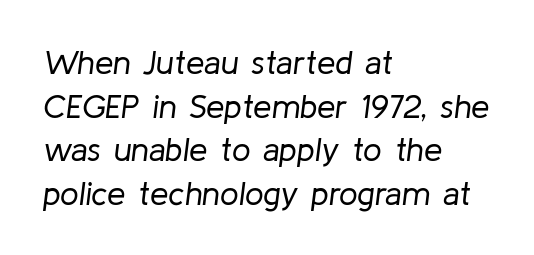
{"italic": "yes", "lean": "right", "slant_degrees": 8, "bold": "no", "weight": "regular", "width": "normal", "stroke_contrast": "low", "x_height": "medium", "monospaced": "no", "underline": "no", "align": "left", "line_spacing": "normal", "line_spacing_ratio": 1.32, "letter_spacing": "normal", "letter_spacing_em": 0.0, "glyph_px": 33}
